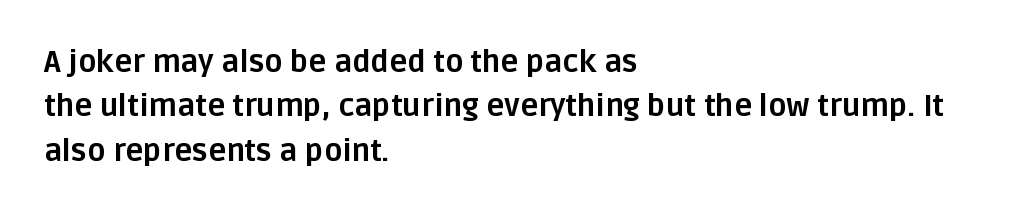
{"serif": "no", "italic": "no", "bold": "yes", "weight": "bold", "width": "normal", "stroke_contrast": "low", "x_height": "large", "monospaced": "no", "underline": "no", "align": "left", "line_spacing": "normal", "line_spacing_ratio": 1.48, "letter_spacing": "normal", "letter_spacing_em": 0.0, "glyph_px": 30}
